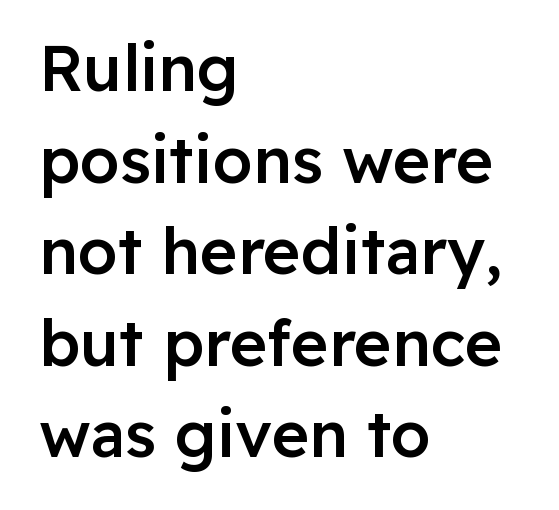
Q: Is the text bold? A: Semi-bold.
Q: Is the text italic (slanted)? A: No, it is upright.
Q: Is the typeface a serif or a sans-serif typeface? A: Sans-serif.
Q: Is the text underlined? A: No.
Q: How is the paragraph aligned? A: Left-aligned.
Q: Is the spacing between letters normal or unusually wide? A: Normal.
Q: Is the spacing between lines tight, normal or loose? A: Normal.
Q: Width (condensed, normal, or wide)? A: Normal.
Q: Stroke contrast? A: Low.
Q: x-height? A: Medium.
Q: Monospaced? A: No.
